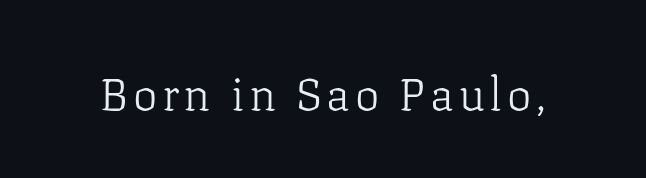
{"serif": "yes", "italic": "no", "bold": "no", "weight": "light", "width": "normal", "stroke_contrast": "low", "x_height": "medium", "monospaced": "no", "underline": "no", "glyph_px": 46}
